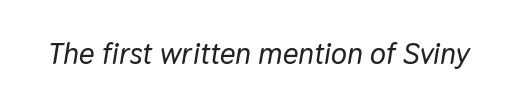
The image shows 30 px text type, italic (leaning right); set normal letter spacing, not underlined; low stroke contrast and a medium x-height.
